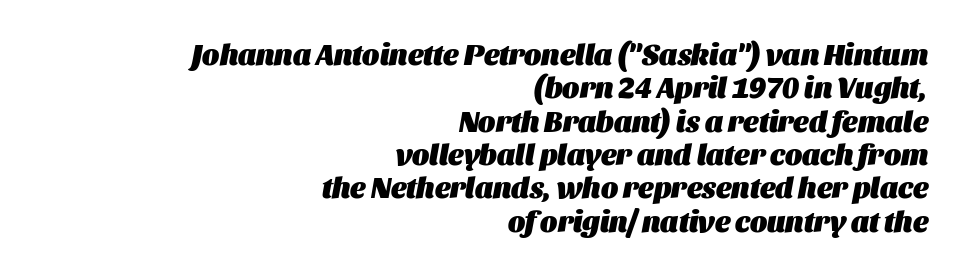
The rendering uses a bold face; every stroke is thick and dark. The space directly below the letters is spotless. Caption: standard tracking, unaltered. Line spacing here is tight. The rendering anchors every line to the right-hand side.
